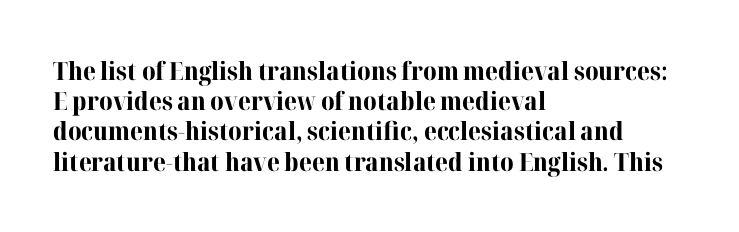
Q: Is the text bold? A: Yes.
Q: Is the text italic (slanted)? A: No, it is upright.
Q: Is the text underlined? A: No.
Q: How is the paragraph aligned? A: Left-aligned.
Q: Is the spacing between letters normal or unusually wide? A: Normal.
